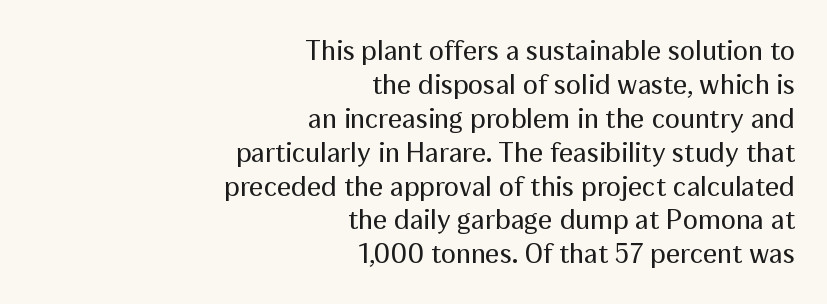
Q: Is the text bold? A: No.
Q: Is the text italic (slanted)? A: No, it is upright.
Q: Is the typeface a serif or a sans-serif typeface? A: Sans-serif.
Q: Is the text underlined? A: No.
Q: How is the paragraph aligned? A: Right-aligned.
Q: Is the spacing between letters normal or unusually wide? A: Normal.
Q: Width (condensed, normal, or wide)? A: Normal.
Q: Stroke contrast? A: Medium.
Q: x-height? A: Medium.
Q: Monospaced? A: No.
